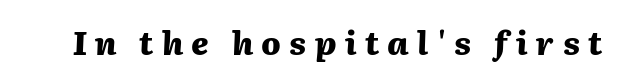
These words are printed bold, with thick strokes throughout. The specimen omits any rule beneath the text block's lines. Think of a printed novel: that variable character pitch is what you see here. You can tell it's italic because the verticals aren't actually vertical. This sample uses expanded letter spacing, leaving extra air between glyphs.
